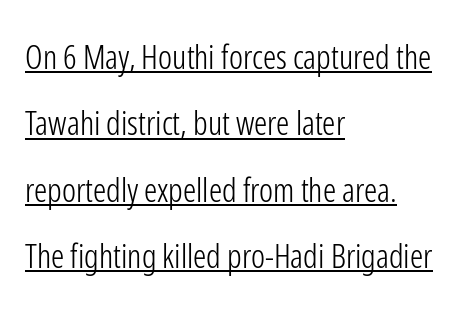
The image shows 33 px light, condensed sans-serif type, upright; set left-aligned, loose line spacing (2.01x), normal letter spacing, underlined; low stroke contrast and a medium x-height.
